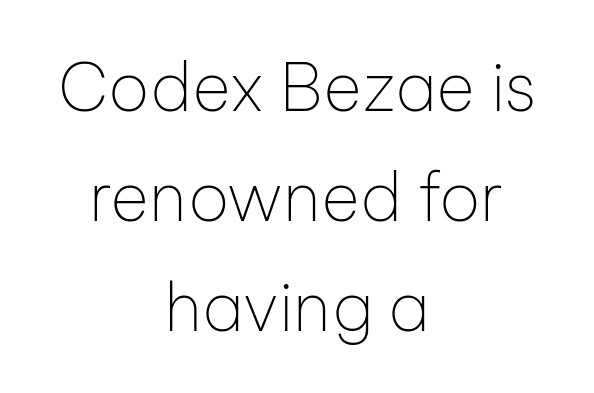
Compared with typical body copy, the letter spacing here is the same. The designer left line spacing at the default. Words float on clear page, feet unadorned. Varying glyph widths throughout — classic text-font behaviour. You can tell it's not italic because the verticals are truly vertical. The typeface has the unassuming heft of standard copy or less.
